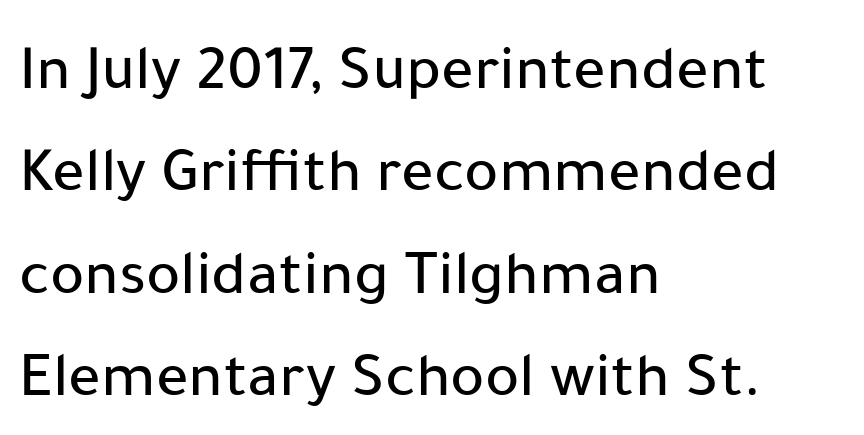
{"serif": "no", "italic": "no", "width": "normal", "stroke_contrast": "low", "x_height": "medium", "monospaced": "no", "underline": "no", "align": "left", "line_spacing": "normal", "line_spacing_ratio": 1.6, "letter_spacing": "normal", "letter_spacing_em": 0.0, "glyph_px": 64}
